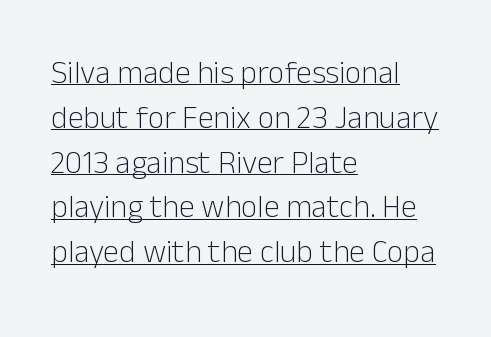
Q: Is the text bold? A: No.
Q: Is the text italic (slanted)? A: No, it is upright.
Q: Is the typeface a serif or a sans-serif typeface? A: Sans-serif.
Q: Is the text underlined? A: Yes.
Q: How is the paragraph aligned? A: Left-aligned.
Q: Is the spacing between letters normal or unusually wide? A: Normal.
Q: Is the spacing between lines tight, normal or loose? A: Normal.
Q: Width (condensed, normal, or wide)? A: Normal.
Q: Stroke contrast? A: Low.
Q: x-height? A: Medium.
Q: Monospaced? A: No.
